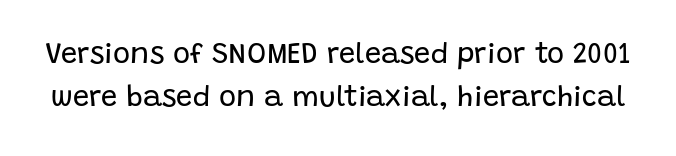
Italic? Not at all — the glyphs are vertical. The letters look calm and open, with moderate or lighter stems. Leading: standard. Stroke terminals: plain, sans-serif. Think of a printed novel: that variable character pitch is what you see here.
